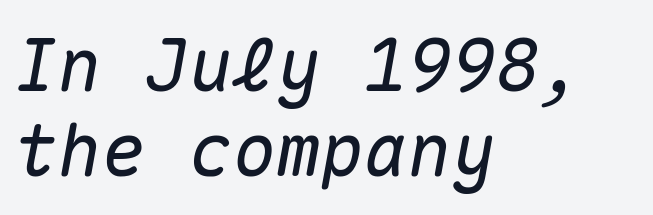
Q: Is the text italic (slanted)? A: Yes, it leans right by about 10 degrees.
Q: Is the text underlined? A: No.
Q: How is the paragraph aligned? A: Left-aligned.
Q: Is the spacing between letters normal or unusually wide? A: Normal.
Q: Width (condensed, normal, or wide)? A: Normal.
Q: Stroke contrast? A: Medium.
Q: x-height? A: Medium.
Q: Monospaced? A: Yes.
